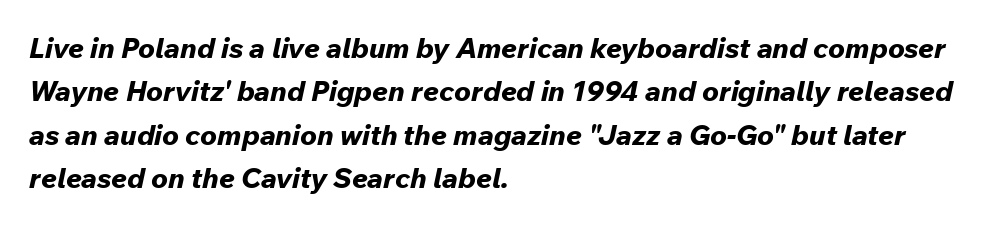
{"italic": "yes", "lean": "right", "slant_degrees": 12, "bold": "yes", "weight": "bold", "width": "normal", "stroke_contrast": "low", "x_height": "medium", "monospaced": "no", "underline": "no", "align": "left", "line_spacing": "normal", "line_spacing_ratio": 1.55, "letter_spacing": "normal", "letter_spacing_em": 0.0, "glyph_px": 28}
